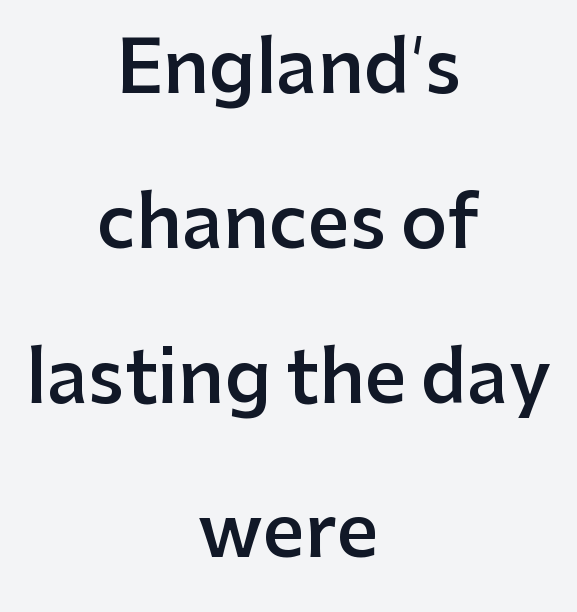
Q: Is the text bold? A: Semi-bold.
Q: Is the text italic (slanted)? A: No, it is upright.
Q: Is the typeface a serif or a sans-serif typeface? A: Sans-serif.
Q: Is the text underlined? A: No.
Q: How is the paragraph aligned? A: Centered.
Q: Is the spacing between letters normal or unusually wide? A: Normal.
Q: Is the spacing between lines tight, normal or loose? A: Loose.
Q: Width (condensed, normal, or wide)? A: Normal.
Q: Stroke contrast? A: Low.
Q: x-height? A: Medium.
Q: Monospaced? A: No.
